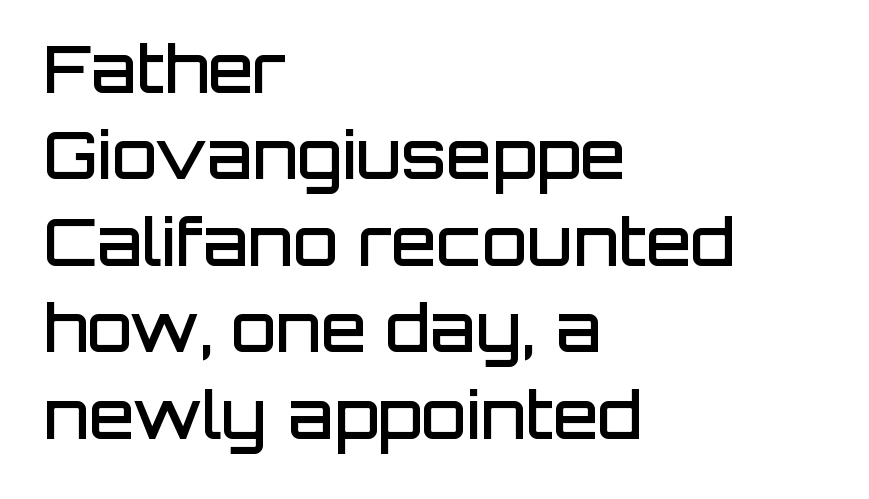
Every stem runs plumb, perpendicular to the baseline. Varying glyph widths throughout — classic text-font behaviour. Descenders are the only things crossing below the line. Weight check: semibold — heavier than regular, not quite bold.
